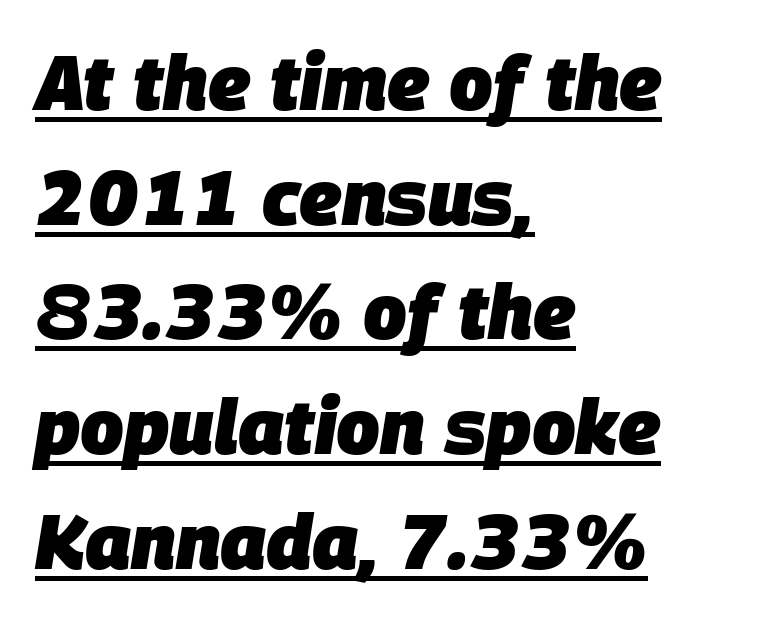
Compared with typical body copy, the letter spacing here is the same. The paragraph shown leans on its left margin. Spacing verdict: proportional, widths tailored to each character. When letters slant like this, we call the style italic. Plenty of ink on the page — the face is bold. These characters rest on top of a visible drawn line.
